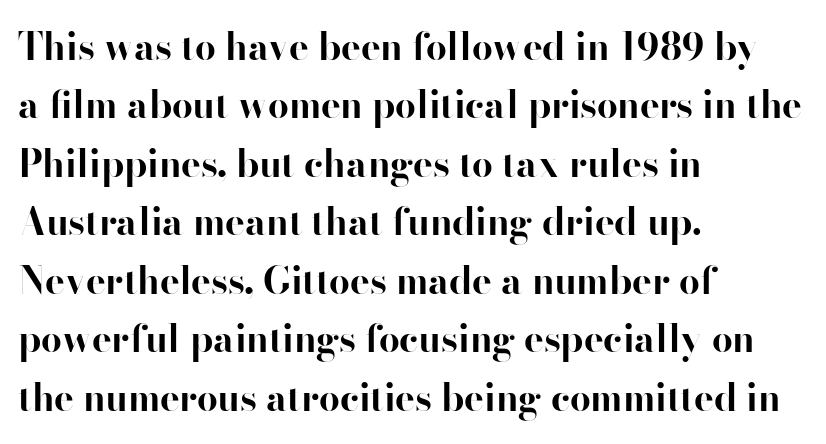
{"serif": "no", "italic": "no", "bold": "yes", "weight": "bold", "width": "normal", "stroke_contrast": "high", "x_height": "small", "monospaced": "no", "underline": "no", "align": "left", "line_spacing": "normal", "line_spacing_ratio": 1.58, "letter_spacing": "normal", "letter_spacing_em": 0.0, "glyph_px": 37}
